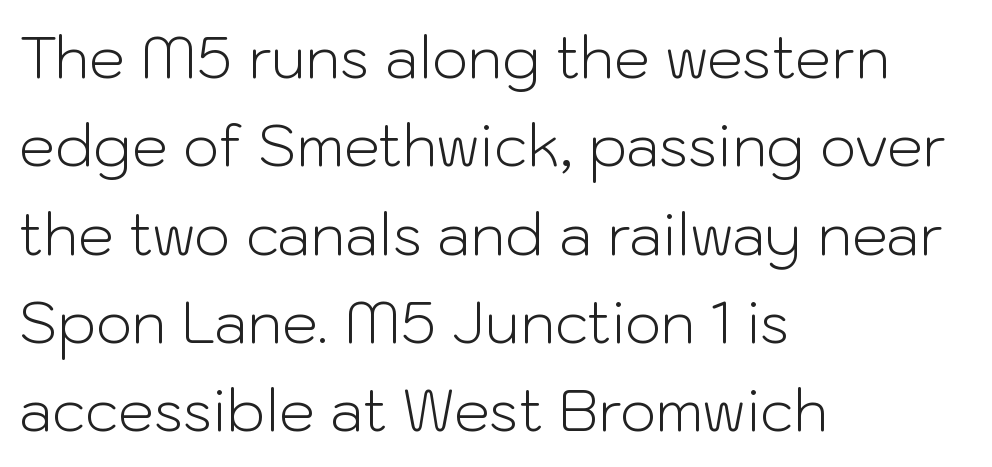
{"serif": "no", "italic": "no", "bold": "no", "weight": "light", "width": "normal", "stroke_contrast": "low", "x_height": "medium", "monospaced": "no", "underline": "no", "align": "left", "line_spacing": "normal", "line_spacing_ratio": 1.55, "letter_spacing": "normal", "letter_spacing_em": 0.0, "glyph_px": 57}
